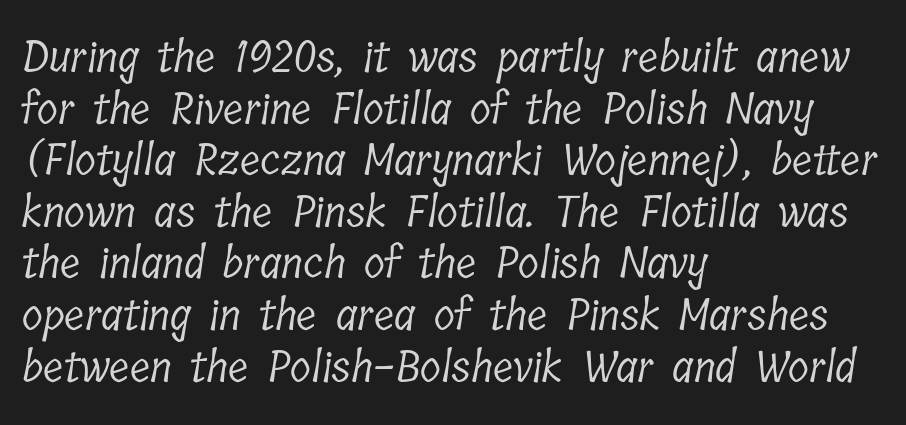
The image shows 43 px light, condensed serif type; set left-aligned, line spacing 1.2x, normal letter spacing, not underlined; low stroke contrast and a medium x-height.
